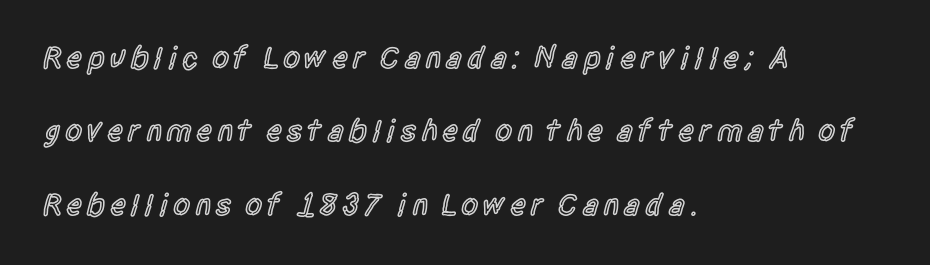
The image shows 31 px semibold, condensed sans-serif type; set left-aligned, loose line spacing (2.37x), not underlined; a large x-height.
